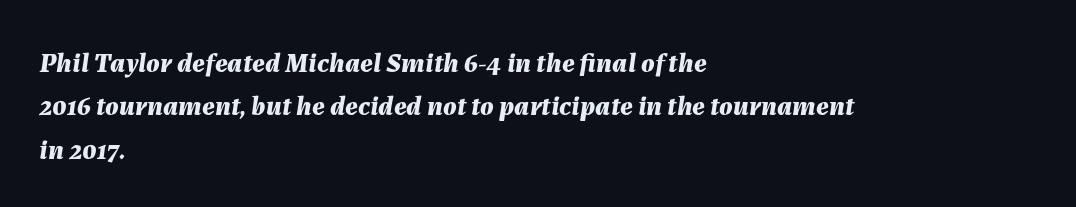
{"italic": "yes", "lean": "right", "slant_degrees": 7, "bold": "yes", "weight": "bold", "width": "normal", "stroke_contrast": "medium", "x_height": "medium", "monospaced": "no", "underline": "no", "align": "left", "line_spacing": "normal", "line_spacing_ratio": 1.55, "letter_spacing": "normal", "letter_spacing_em": 0.0, "glyph_px": 28}
